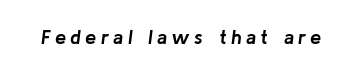
The gaps between neighbouring characters are conspicuously large. Letters rest on an invisible, unmarked baseline. Chunky letters — that's bold for sure. If you drew a line through each stem, it would be angled.
